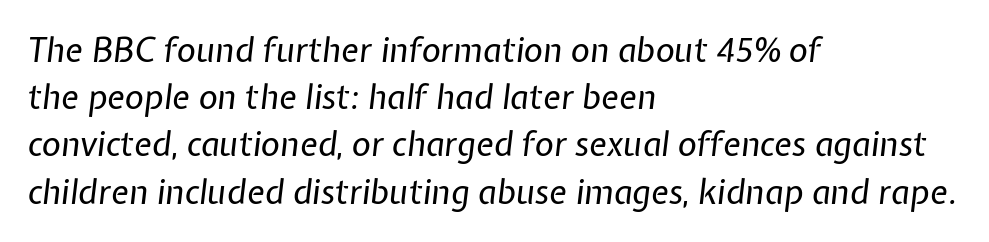
{"italic": "yes", "lean": "right", "slant_degrees": 7, "bold": "no", "weight": "regular", "width": "normal", "stroke_contrast": "low", "x_height": "medium", "monospaced": "no", "underline": "no", "align": "left", "line_spacing": "normal", "line_spacing_ratio": 1.43, "letter_spacing": "normal", "letter_spacing_em": 0.0, "glyph_px": 33}
